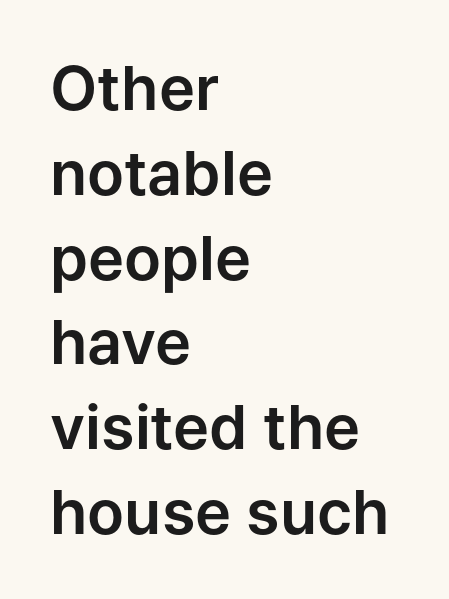
The image shows 61 px sans-serif type, upright; set left-aligned, normal line spacing (1.39x), normal letter spacing, not underlined; low stroke contrast and a medium x-height.
